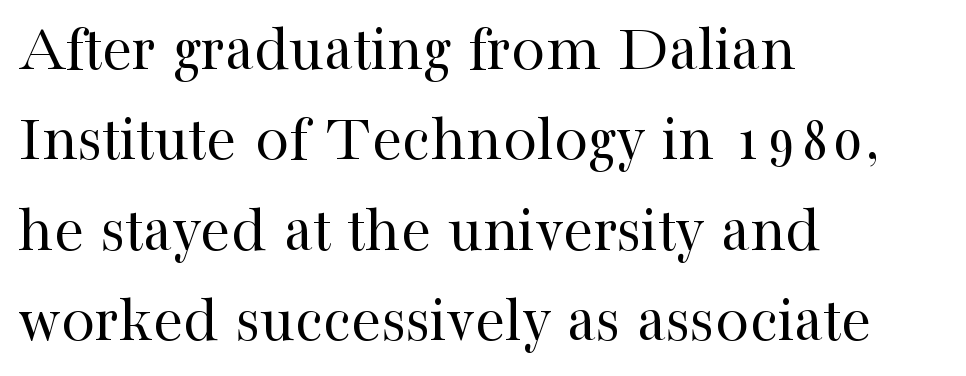
The image shows 68 px regular-weight serif type, upright; set left-aligned, normal line spacing (1.33x), normal letter spacing, not underlined; high stroke contrast and a medium x-height.
